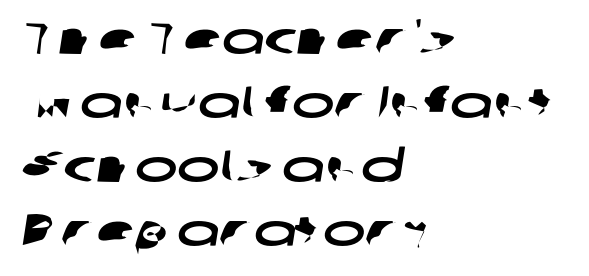
The image shows 45 px wide sans-serif type; set left-aligned, normal line spacing (1.42x), normal letter spacing, not underlined; low stroke contrast and a medium x-height.
